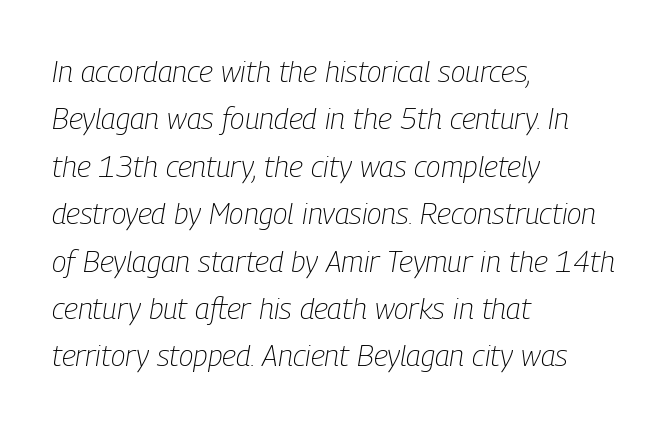
Stroke thickness stays within the range of a standard reading face or lighter. Here the designer chose a conventional face with non-uniform glyph widths. Letters rest on an invisible, unmarked baseline. Notice how the passage keeps a crisp vertical edge on the left only. How would I describe the line gaps? Plain and ordinary. Compared with typical body copy, the letter spacing here is the same.
